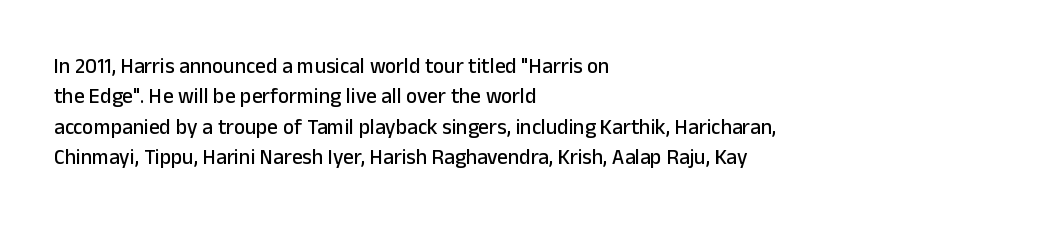
A bare baseline throughout the passage. This rendering uses left alignment, leaving the right contour irregular. Vertical strokes here are truly vertical. Glyph-to-glyph distance matches everyday printed text. If you measured baseline to baseline, you'd find a middling distance.
